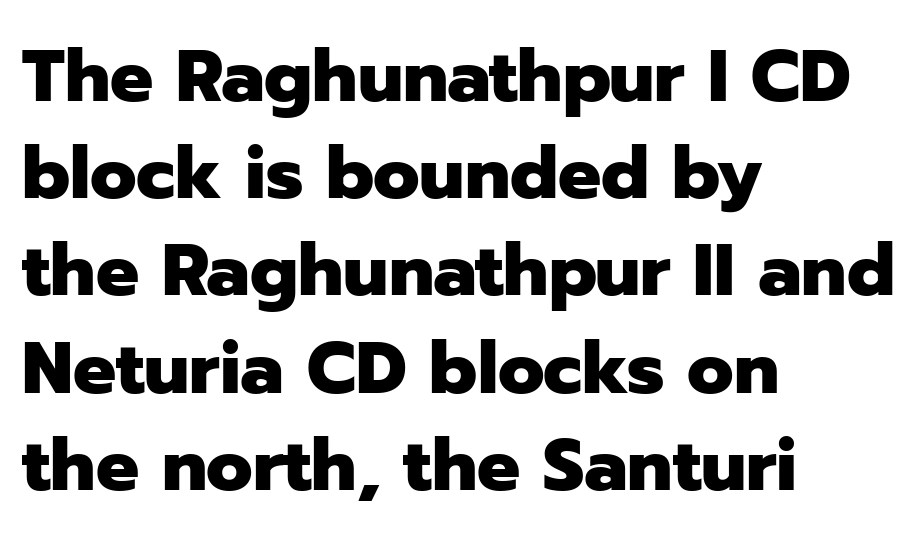
The type family on display is of the sans-serif kind. Vertical strokes here are truly vertical. Varying glyph widths throughout — classic text-font behaviour. Plenty of ink on the page — the face is bold. The rag falls on the right side of this text block. In terms of letterspacing, this is plain default setting.
